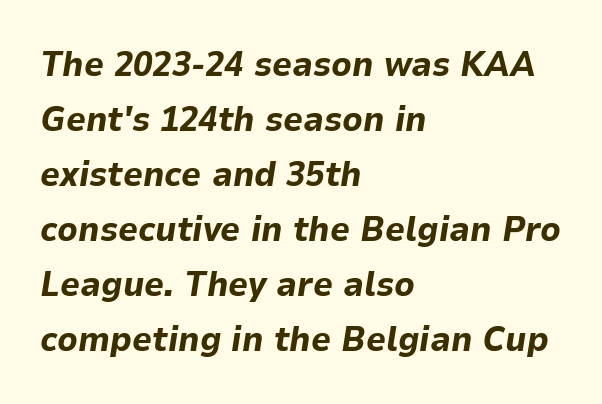
Q: Is the text bold? A: Yes.
Q: Is the text italic (slanted)? A: Yes, it leans right by about 9 degrees.
Q: Is the text underlined? A: No.
Q: How is the paragraph aligned? A: Left-aligned.
Q: Is the spacing between letters normal or unusually wide? A: Normal.
Q: Is the spacing between lines tight, normal or loose? A: Normal.
Q: Width (condensed, normal, or wide)? A: Normal.
Q: Stroke contrast? A: Low.
Q: x-height? A: Medium.
Q: Monospaced? A: No.
